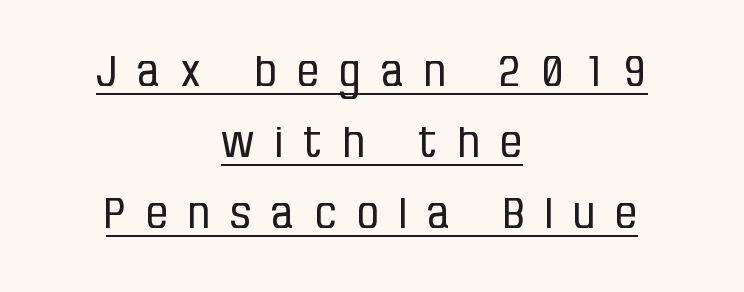
Q: Is the text bold? A: No.
Q: Is the text italic (slanted)? A: No, it is upright.
Q: Is the typeface a serif or a sans-serif typeface? A: Sans-serif.
Q: Is the text underlined? A: Yes.
Q: How is the paragraph aligned? A: Centered.
Q: Is the spacing between letters normal or unusually wide? A: Unusually wide.
Q: Is the spacing between lines tight, normal or loose? A: Normal.
Q: Width (condensed, normal, or wide)? A: Condensed.
Q: Stroke contrast? A: Low.
Q: x-height? A: Large.
Q: Monospaced? A: No.
